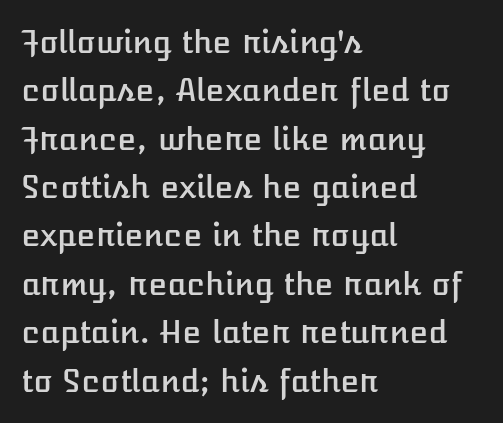
The image shows 31 px text type, upright; set left-aligned, normal line spacing (1.56x), normal letter spacing, not underlined; low stroke contrast and a medium x-height.
